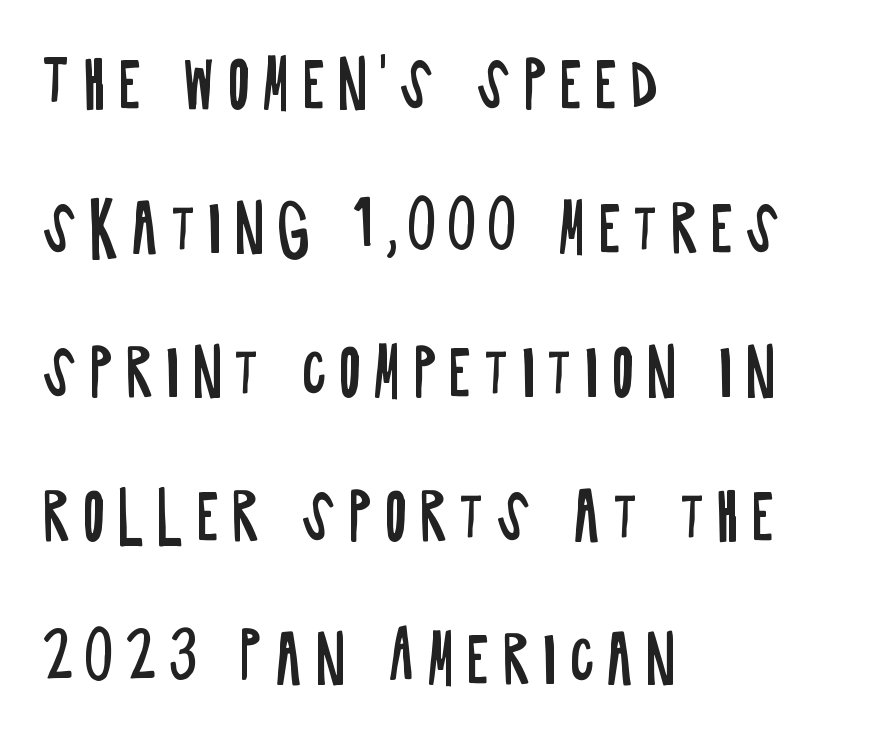
{"serif": "no", "italic": "no", "bold": "no", "weight": "regular", "width": "condensed", "stroke_contrast": "low", "x_height": "large", "monospaced": "no", "underline": "no", "align": "left", "line_spacing": "loose", "line_spacing_ratio": 2.32, "glyph_px": 62}
